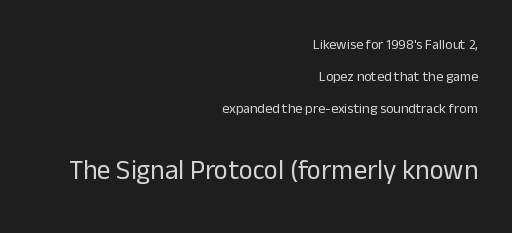
Q: Is the text bold? A: No.
Q: Is the text italic (slanted)? A: No, it is upright.
Q: Is the text underlined? A: No.
Q: How is the paragraph aligned? A: Right-aligned.
Q: Is the spacing between letters normal or unusually wide? A: Normal.
Q: Is the spacing between lines tight, normal or loose? A: Loose.
Q: Which block of text is set in a larger size, the first (top) or the second (bottom)? A: The second (bottom) one.
